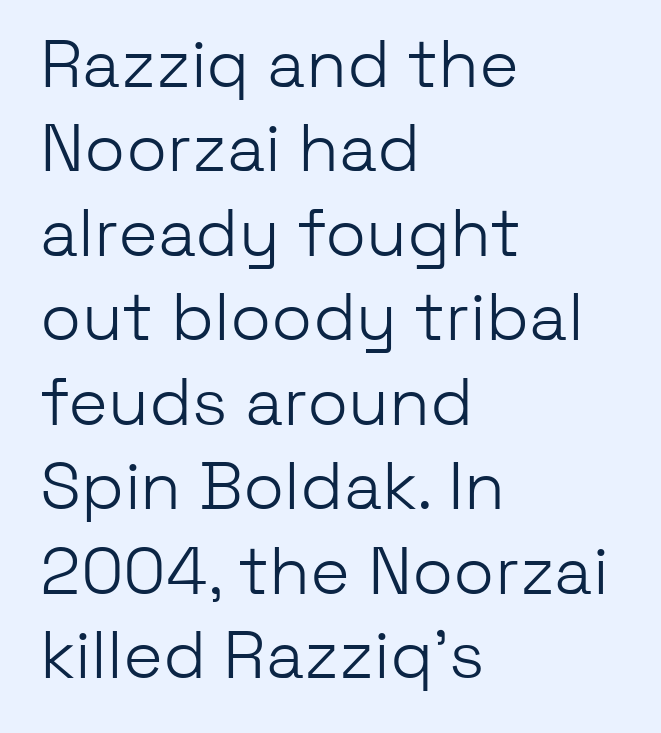
Q: Is the text bold? A: No.
Q: Is the text italic (slanted)? A: No, it is upright.
Q: Is the typeface a serif or a sans-serif typeface? A: Sans-serif.
Q: Is the text underlined? A: No.
Q: How is the paragraph aligned? A: Left-aligned.
Q: Is the spacing between letters normal or unusually wide? A: Normal.
Q: Is the spacing between lines tight, normal or loose? A: Normal.
Q: Width (condensed, normal, or wide)? A: Normal.
Q: Stroke contrast? A: Low.
Q: x-height? A: Medium.
Q: Monospaced? A: No.
